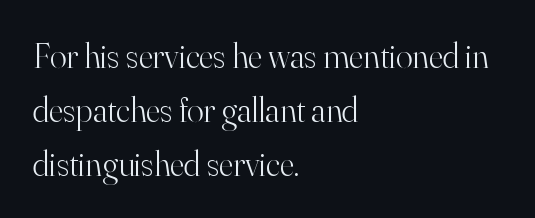
These glyphs show unthickened strokes, regular width or finer. Does the copy run flush right? No — it runs flush left. You could not count columns in this text — the font is proportionally spaced. Here the glyphs are tracked normally, forming tight word shapes. How would I describe the line gaps? Plain and ordinary.
